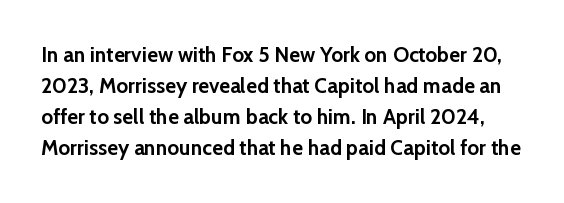
Q: Is the text bold? A: Yes.
Q: Is the text italic (slanted)? A: No, it is upright.
Q: Is the text underlined? A: No.
Q: Is the spacing between letters normal or unusually wide? A: Normal.
Q: Is the spacing between lines tight, normal or loose? A: Normal.
